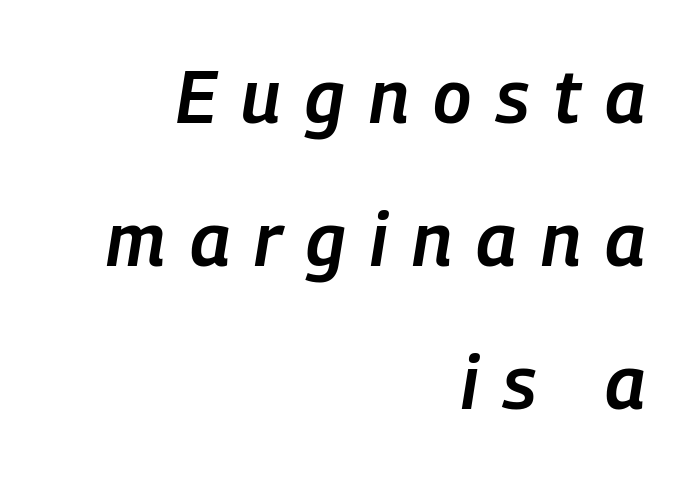
Q: Is the text bold? A: Semi-bold.
Q: Is the text italic (slanted)? A: Yes, it leans right by about 9 degrees.
Q: Is the text underlined? A: No.
Q: How is the paragraph aligned? A: Right-aligned.
Q: Is the spacing between letters normal or unusually wide? A: Unusually wide.
Q: Is the spacing between lines tight, normal or loose? A: Loose.
Q: Width (condensed, normal, or wide)? A: Condensed.
Q: Stroke contrast? A: Low.
Q: x-height? A: Medium.
Q: Monospaced? A: No.
